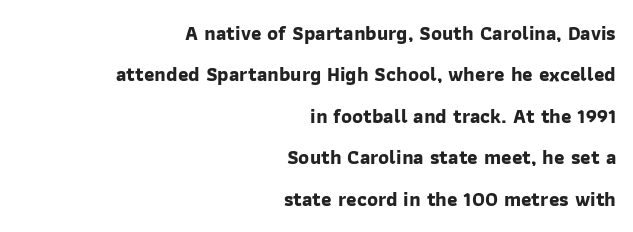
Plain, unruled lines of type. Heavy, bold letterforms. Which margin do the lines hug? The right one — the left edge is uneven. Letter spacing: default. Each new line begins a long way beneath the previous one.
